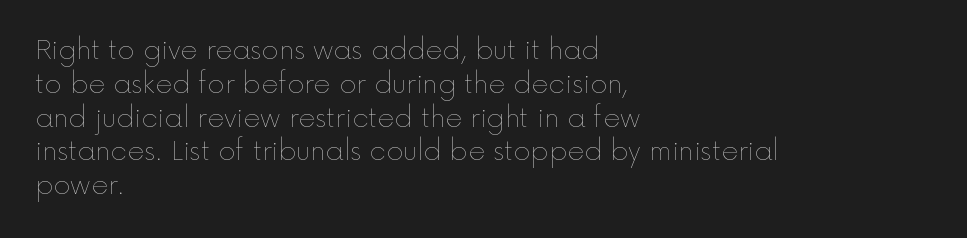
Descenders are the only things crossing below the line. Vertical strokes here are truly vertical. Compared with typical paragraphs, the rows here are spaced about the same. The setting favours the left margin, as ordinary paragraphs usually do.
